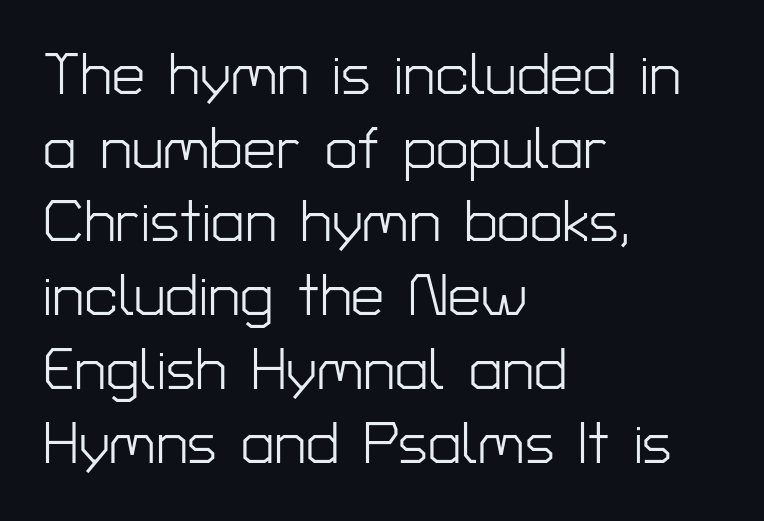
{"serif": "no", "italic": "no", "bold": "no", "weight": "light", "width": "normal", "stroke_contrast": "low", "x_height": "medium", "monospaced": "no", "underline": "no", "align": "left", "line_spacing": "normal", "line_spacing_ratio": 1.25, "letter_spacing": "normal", "letter_spacing_em": 0.0, "glyph_px": 59}
